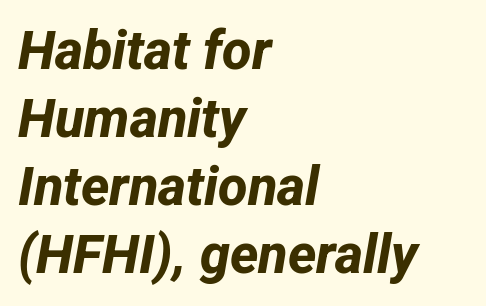
{"serif": "no", "bold": "yes", "weight": "bold", "width": "normal", "stroke_contrast": "low", "x_height": "medium", "monospaced": "no", "underline": "no", "align": "left", "line_spacing": "normal", "line_spacing_ratio": 1.26, "letter_spacing": "normal", "letter_spacing_em": 0.0, "glyph_px": 54}
